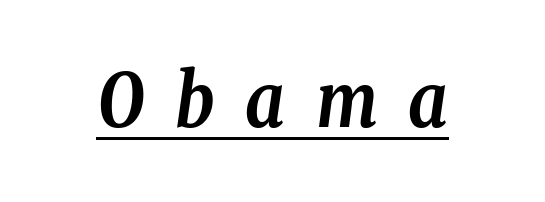
{"serif": "yes", "italic": "yes", "lean": "right", "slant_degrees": 8, "bold": "yes", "weight": "semibold", "width": "condensed", "stroke_contrast": "low", "x_height": "medium", "monospaced": "no", "underline": "yes", "letter_spacing": "wide", "letter_spacing_em": 0.41, "glyph_px": 74}
